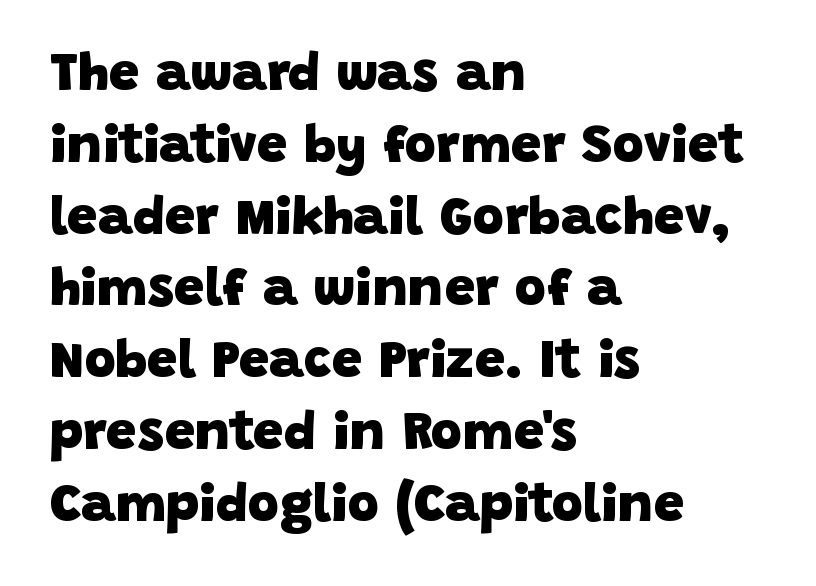
Q: Is the text bold? A: Yes.
Q: Is the typeface a serif or a sans-serif typeface? A: Sans-serif.
Q: Is the text underlined? A: No.
Q: How is the paragraph aligned? A: Left-aligned.
Q: Is the spacing between letters normal or unusually wide? A: Normal.
Q: Is the spacing between lines tight, normal or loose? A: Normal.
Q: Width (condensed, normal, or wide)? A: Normal.
Q: Stroke contrast? A: Low.
Q: x-height? A: Large.
Q: Monospaced? A: No.
